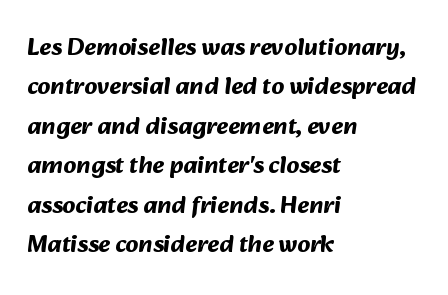
Q: Is the text bold? A: Yes.
Q: Is the text underlined? A: No.
Q: How is the paragraph aligned? A: Left-aligned.
Q: Is the spacing between letters normal or unusually wide? A: Normal.
Q: Is the spacing between lines tight, normal or loose? A: Normal.
